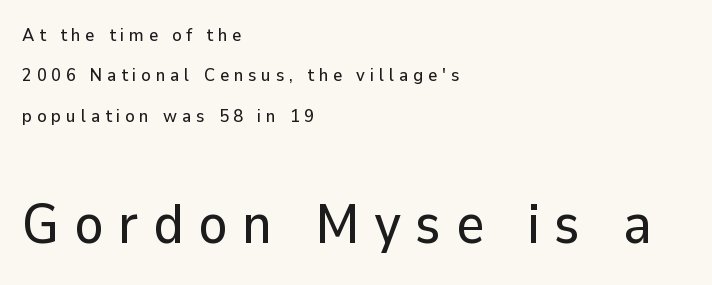
{"serif": "no", "italic": "no", "width": "normal", "stroke_contrast": "low", "x_height": "medium", "monospaced": "no", "underline": "no", "align": "left", "line_spacing": "loose", "line_spacing_ratio": 2.24, "letter_spacing": "wide", "letter_spacing_em": 0.26, "larger_block": "second", "size_ratio": 3.06, "glyph_px": 55}
